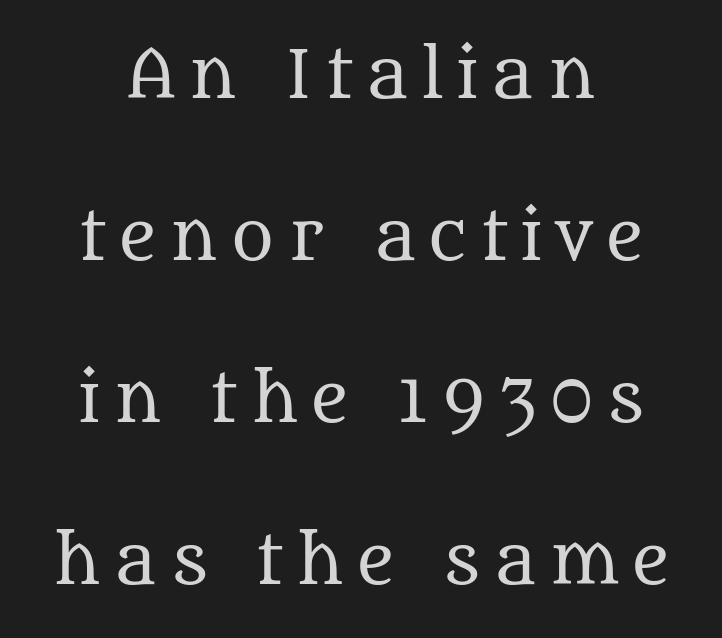
The image shows 65 px regular-weight serif type, upright; set centered, loose line spacing (2.49x), unusually wide letter spacing (+0.2 em), not underlined; medium stroke contrast and a large x-height.
